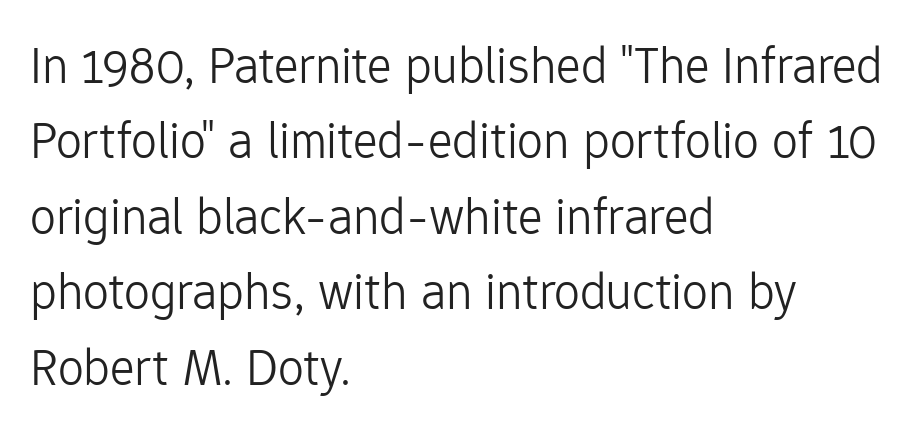
The image shows 52 px light sans-serif type, upright; set left-aligned, normal line spacing (1.45x), normal letter spacing, not underlined; low stroke contrast and a medium x-height.
